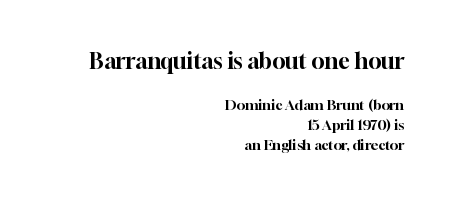
The image shows 22 px text type, upright; set right-aligned, normal line spacing (1.43x), normal letter spacing, not underlined; the first (top) block is 1.57x larger.
